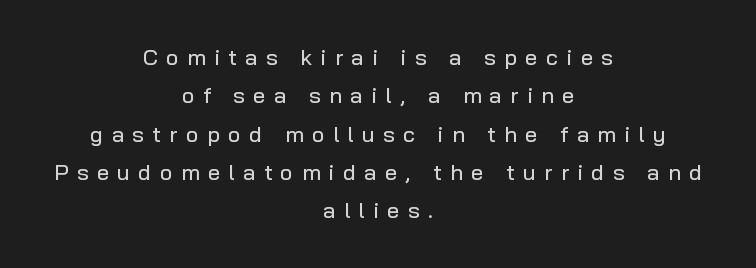
The image shows 22 px text type, upright; set centered, line spacing 1.74x, unusually wide letter spacing (+0.38 em), not underlined.
